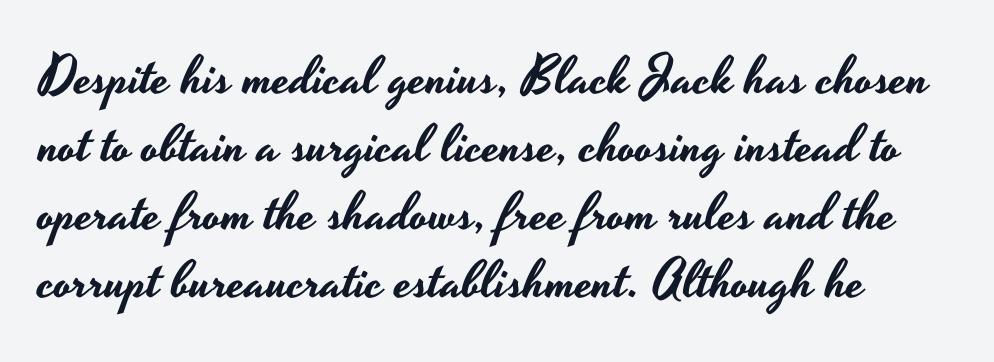
No word sits above an underline. You could call the tracking neutral — neither tight nor loose. The block of text has a typical density, with ordinary space between rows. A typesetter would label this face a sans.
